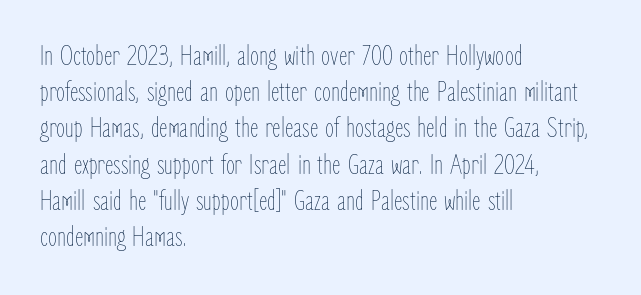
The image shows 29 px thin, condensed type, upright; set left-aligned, normal line spacing (1.25x), normal letter spacing, not underlined; low stroke contrast and a medium x-height.
